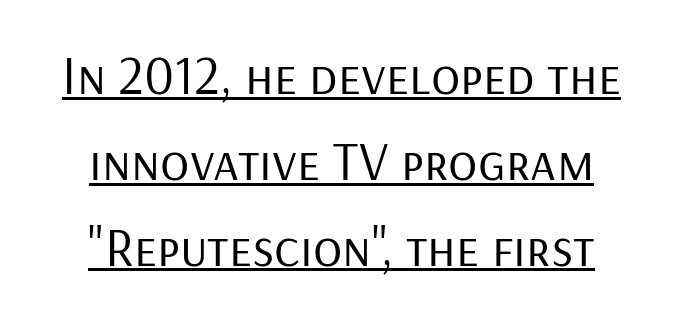
The image shows 54 px regular-weight sans-serif type, upright; set centered, normal line spacing (1.59x), normal letter spacing, underlined; low stroke contrast and a medium x-height.
